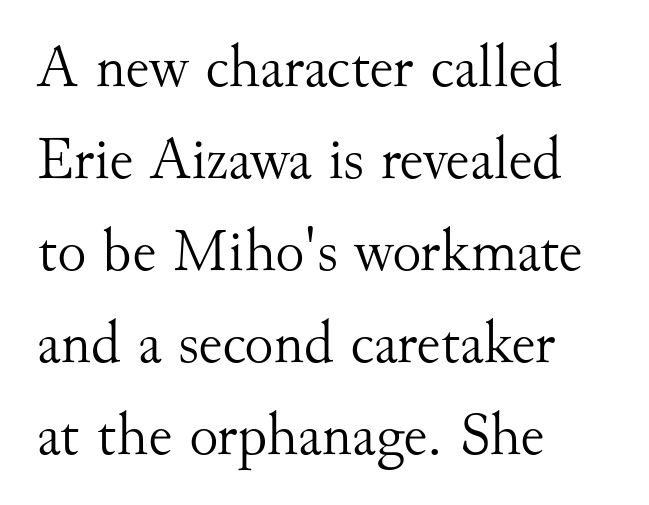
Q: Is the text bold? A: No.
Q: Is the text italic (slanted)? A: No, it is upright.
Q: Is the typeface a serif or a sans-serif typeface? A: Serif.
Q: Is the text underlined? A: No.
Q: How is the paragraph aligned? A: Left-aligned.
Q: Is the spacing between letters normal or unusually wide? A: Normal.
Q: Is the spacing between lines tight, normal or loose? A: Normal.
Q: Width (condensed, normal, or wide)? A: Normal.
Q: Stroke contrast? A: Medium.
Q: x-height? A: Small.
Q: Monospaced? A: No.
